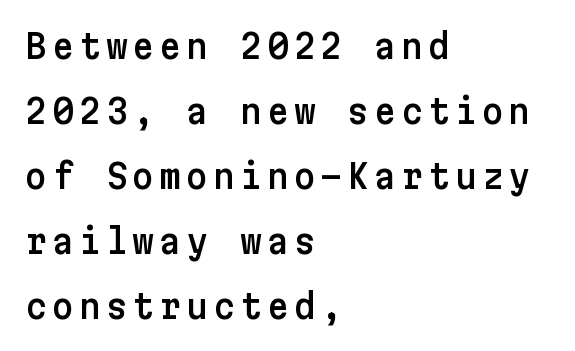
Q: Is the text italic (slanted)? A: No, it is upright.
Q: Is the typeface a serif or a sans-serif typeface? A: Sans-serif.
Q: Is the text underlined? A: No.
Q: How is the paragraph aligned? A: Left-aligned.
Q: Is the spacing between lines tight, normal or loose? A: Loose.
Q: Width (condensed, normal, or wide)? A: Normal.
Q: Stroke contrast? A: Low.
Q: x-height? A: Medium.
